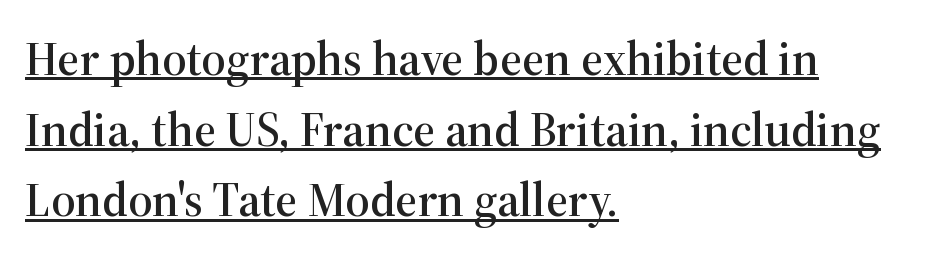
Regarding serifs, this sample has them. Vertically, the passage feels balanced, rows spaced as you'd expect. These lines keep a tight, regular rhythm from letter to letter. If you drew a line through each stem, it would be perfectly vertical. The letters advance in unequal steps, a hallmark of proportional type. If you drew a ruler down the left edge, every line would touch it.
